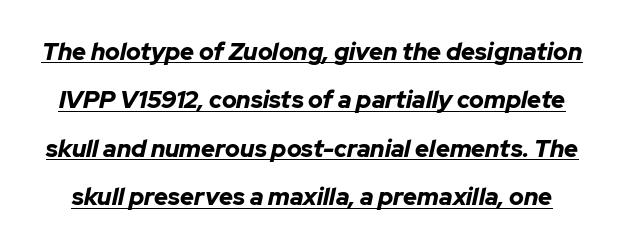
Heavy, bold letterforms. Tracking value appears to be zero — textbook default spacing. You can tell it's italic because the verticals aren't actually vertical. Glance below the letters and you will spot a drawn line. These lines stand farther apart than default settings would place them.
